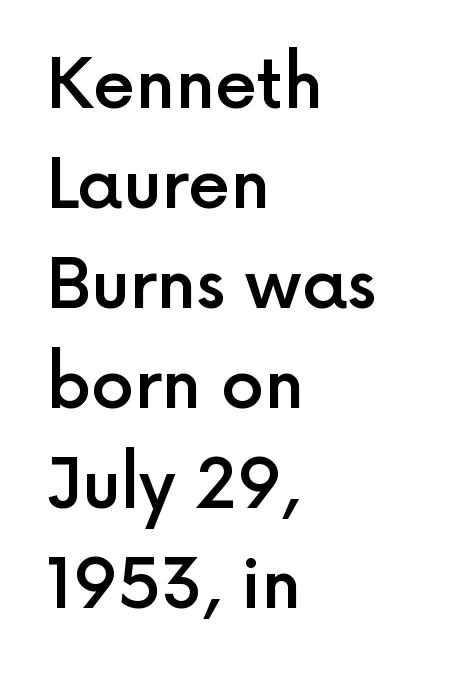
{"serif": "no", "italic": "no", "bold": "semi", "weight": "semibold", "width": "normal", "x_height": "medium", "monospaced": "no", "underline": "no", "align": "left", "line_spacing": "normal", "line_spacing_ratio": 1.47, "letter_spacing": "normal", "letter_spacing_em": 0.0, "glyph_px": 68}
